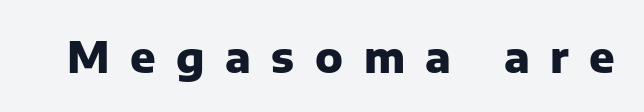
Q: Is the text bold? A: Yes.
Q: Is the text italic (slanted)? A: No, it is upright.
Q: Is the typeface a serif or a sans-serif typeface? A: Sans-serif.
Q: Is the text underlined? A: No.
Q: Is the spacing between letters normal or unusually wide? A: Unusually wide.
Q: Width (condensed, normal, or wide)? A: Normal.
Q: Stroke contrast? A: Low.
Q: x-height? A: Medium.
Q: Monospaced? A: No.
